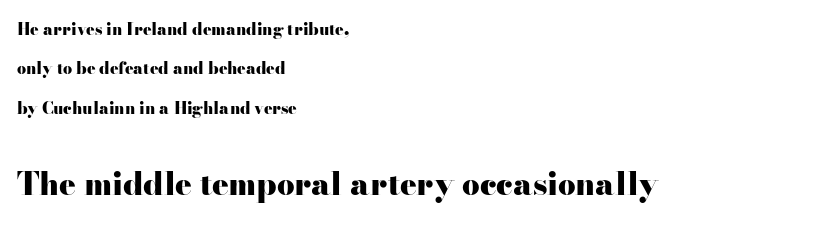
The image shows 31 px heavy, wide serif type, upright; set left-aligned, loose line spacing (2.46x), normal letter spacing, not underlined; the second (bottom) block is 1.94x larger; high stroke contrast and a small x-height.
